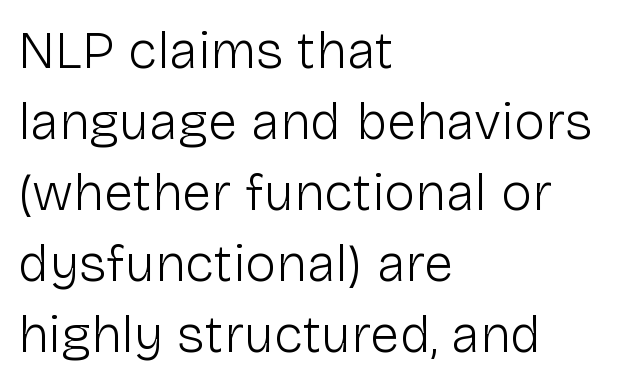
Q: Is the text bold? A: No.
Q: Is the text italic (slanted)? A: No, it is upright.
Q: Is the typeface a serif or a sans-serif typeface? A: Sans-serif.
Q: Is the text underlined? A: No.
Q: How is the paragraph aligned? A: Left-aligned.
Q: Is the spacing between letters normal or unusually wide? A: Normal.
Q: Is the spacing between lines tight, normal or loose? A: Normal.
Q: Width (condensed, normal, or wide)? A: Normal.
Q: Stroke contrast? A: Low.
Q: x-height? A: Medium.
Q: Monospaced? A: No.
